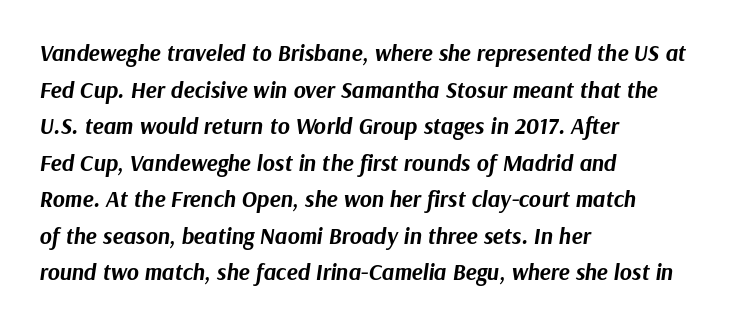
Q: Is the text bold? A: Yes.
Q: Is the text italic (slanted)? A: Yes, it leans right by about 9 degrees.
Q: Is the text underlined? A: No.
Q: How is the paragraph aligned? A: Left-aligned.
Q: Is the spacing between letters normal or unusually wide? A: Normal.
Q: Is the spacing between lines tight, normal or loose? A: Normal.
